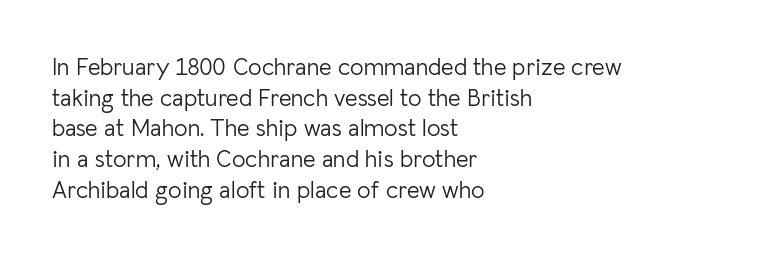
Is the type heavy? It reads as light-to-regular instead. Leftover space on each line is placed entirely after the last word. Characters follow at the spacing the type designer built in. The passage shown stacks its lines at a standard gap.
